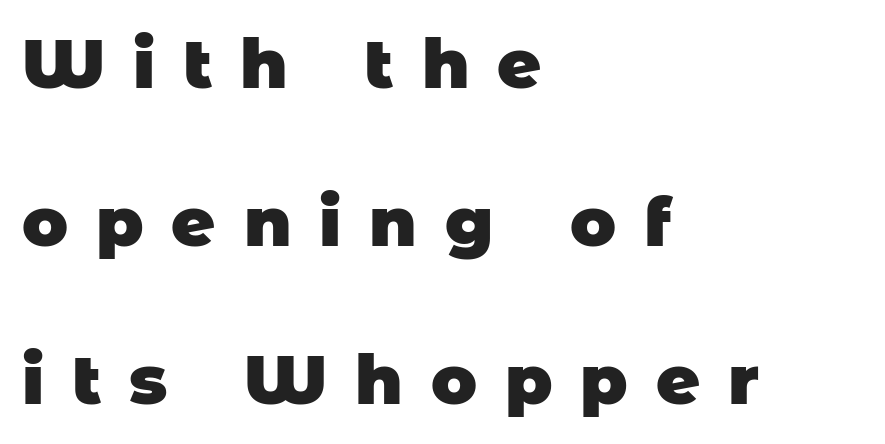
Q: Is the text bold? A: Yes.
Q: Is the typeface a serif or a sans-serif typeface? A: Sans-serif.
Q: Is the text underlined? A: No.
Q: How is the paragraph aligned? A: Left-aligned.
Q: Is the spacing between letters normal or unusually wide? A: Unusually wide.
Q: Is the spacing between lines tight, normal or loose? A: Loose.
Q: Width (condensed, normal, or wide)? A: Normal.
Q: Stroke contrast? A: Low.
Q: x-height? A: Large.
Q: Monospaced? A: No.
